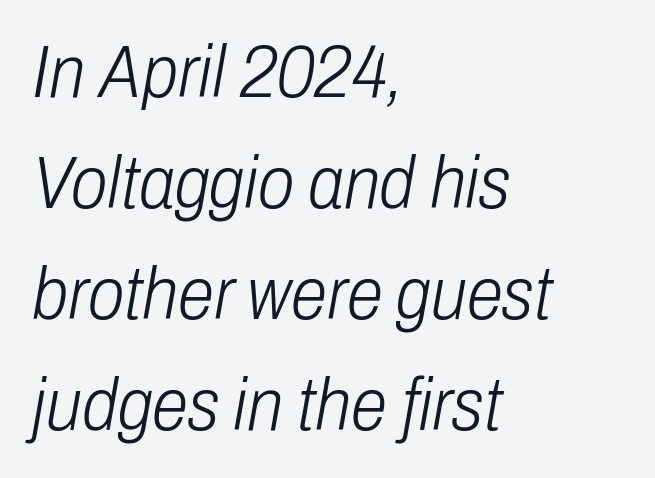
Q: Is the text bold? A: No.
Q: Is the text italic (slanted)? A: Yes, it leans right by about 10 degrees.
Q: Is the text underlined? A: No.
Q: How is the paragraph aligned? A: Left-aligned.
Q: Is the spacing between letters normal or unusually wide? A: Normal.
Q: Is the spacing between lines tight, normal or loose? A: Normal.
Q: Width (condensed, normal, or wide)? A: Condensed.
Q: Stroke contrast? A: Low.
Q: x-height? A: Medium.
Q: Monospaced? A: No.
